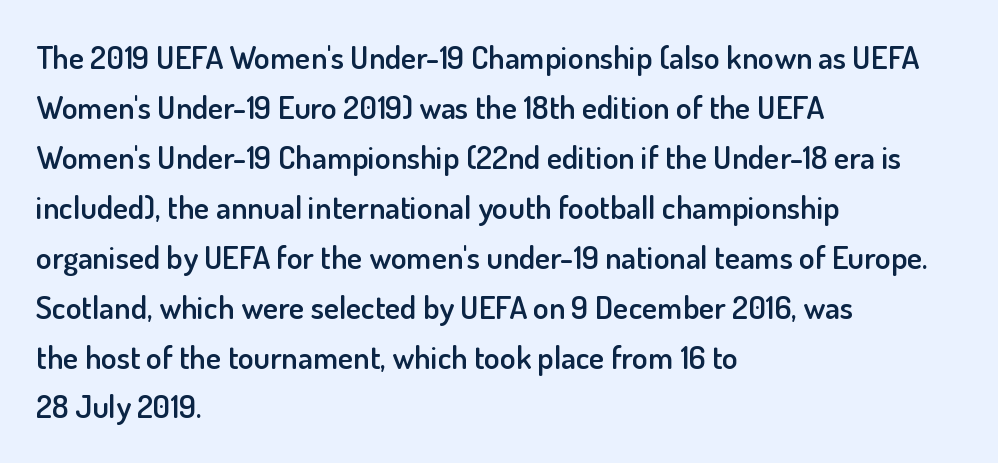
{"serif": "no", "italic": "no", "bold": "semi", "weight": "semibold", "width": "normal", "stroke_contrast": "low", "x_height": "small", "monospaced": "no", "underline": "no", "align": "left", "line_spacing": "normal", "line_spacing_ratio": 1.56, "letter_spacing": "normal", "letter_spacing_em": 0.0, "glyph_px": 32}
